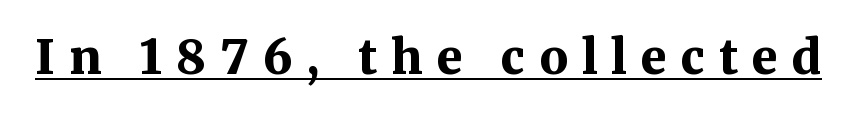
The font family rendered here belongs to the serif group. Caption: bold face, heavy strokes. Like a heading marked for emphasis, these lines bear an underscore. A typesetter would mark this as roman, not italic. The face used here is proportionally spaced, like ordinary book or web type. The line texture is sparse and dotted thanks to wide tracking.
